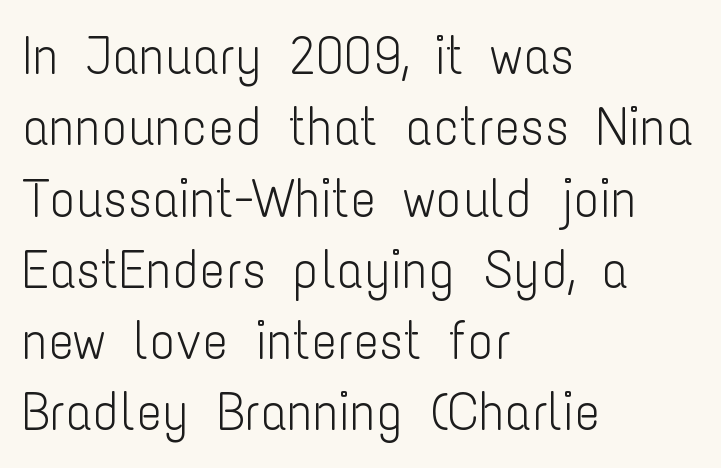
The image shows 54 px light, condensed sans-serif type, upright; set left-aligned, normal line spacing (1.32x), normal letter spacing, not underlined; low stroke contrast and a medium x-height.
